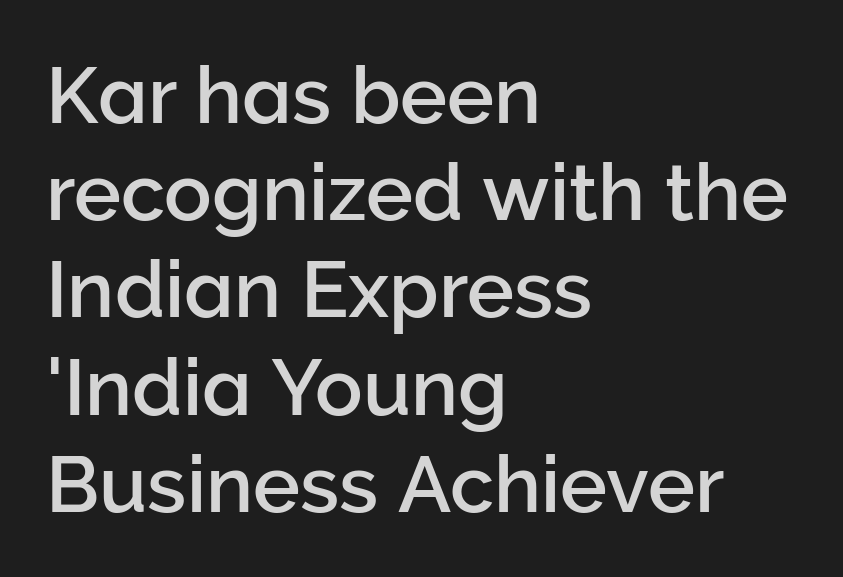
{"serif": "no", "italic": "no", "width": "normal", "stroke_contrast": "low", "x_height": "medium", "monospaced": "no", "underline": "no", "align": "left", "line_spacing_ratio": 1.23, "letter_spacing": "normal", "letter_spacing_em": 0.0, "glyph_px": 79}
